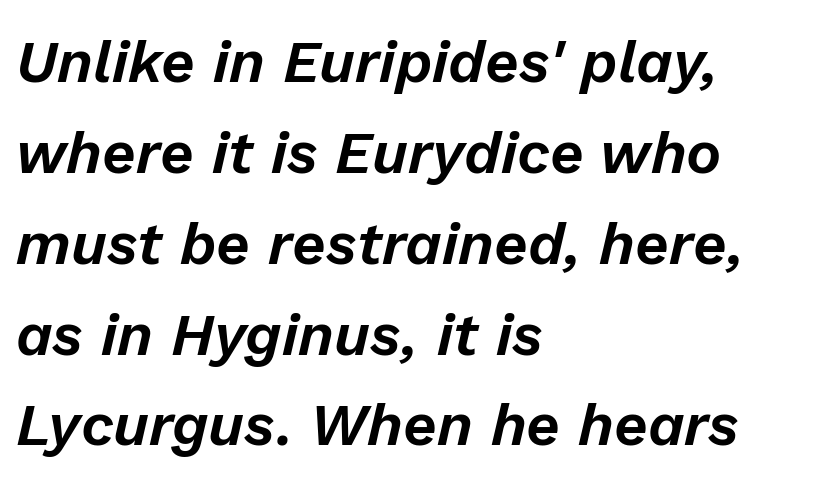
Q: Is the text italic (slanted)? A: Yes, it leans right by about 13 degrees.
Q: Is the text underlined? A: No.
Q: How is the paragraph aligned? A: Left-aligned.
Q: Is the spacing between letters normal or unusually wide? A: Normal.
Q: Is the spacing between lines tight, normal or loose? A: Normal.
Q: Width (condensed, normal, or wide)? A: Normal.
Q: Stroke contrast? A: Low.
Q: x-height? A: Medium.
Q: Monospaced? A: No.
